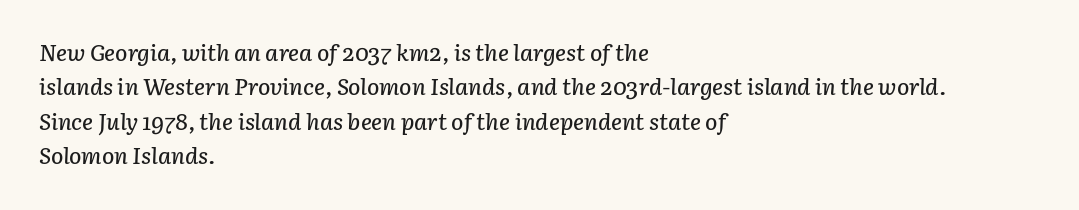
Q: Is the text italic (slanted)? A: Yes, it leans right by about 3 degrees.
Q: Is the text underlined? A: No.
Q: How is the paragraph aligned? A: Left-aligned.
Q: Is the spacing between letters normal or unusually wide? A: Normal.
Q: Is the spacing between lines tight, normal or loose? A: Normal.
